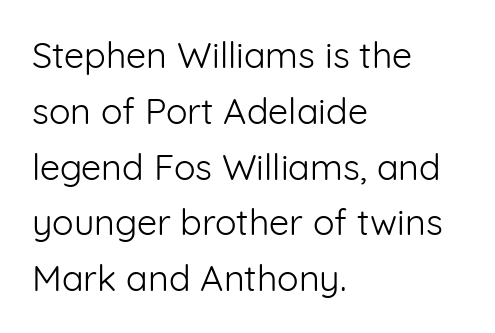
This sample has the flowing, uneven cadence of proportional lettering. In terms of letterspacing, this is plain default setting. A normal amount of white space separates one row of letters from the next. The glyphs in this specimen are sans serif. Type without underlining.
